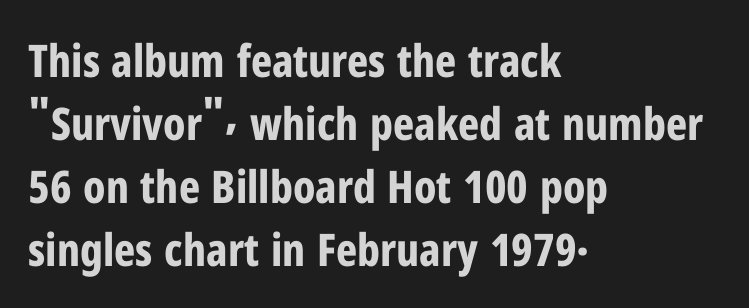
The image shows 45 px bold, condensed sans-serif type, upright; set left-aligned, normal line spacing (1.4x), normal letter spacing, not underlined; low stroke contrast and a medium x-height.
